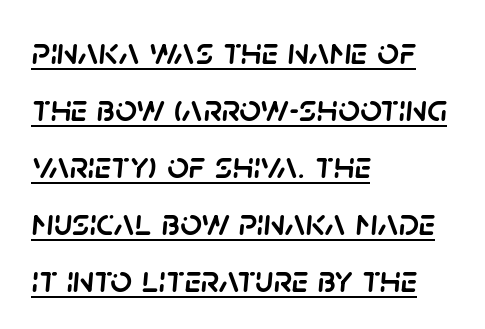
You can see a thin bar hugging the bottom of the glyphs. Line spacing here is normal. The passage shown is typed in a proportional face where columns would drift. The ragged edge is on the right, which tells us the setting is flush left.
